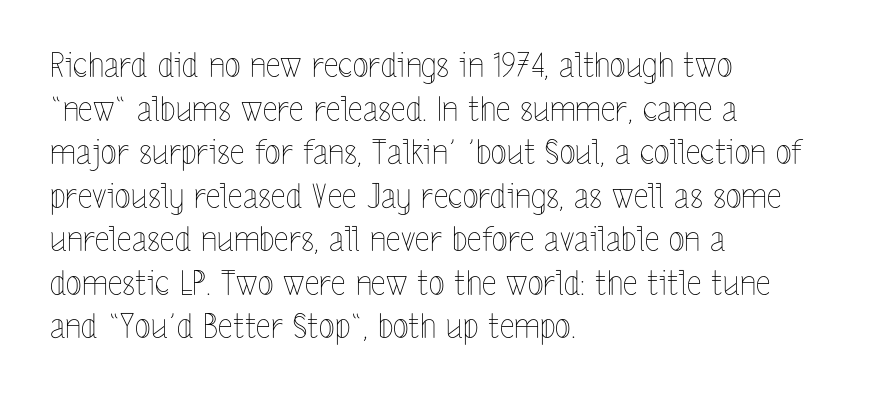
The image shows 33 px thin, condensed type, upright; set left-aligned, normal line spacing (1.32x), normal letter spacing, not underlined; a medium x-height.
